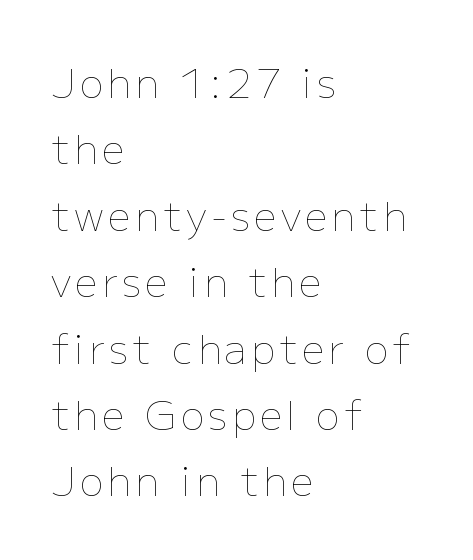
When letters stand straight like this, we call the style roman or upright. Glance below the letters and you will spot only blank space. This block has exactly the height ordinary leading produces. The typesetting does not lean heavy: it is not bold. Left-aligned paragraph, ragged on the right.
